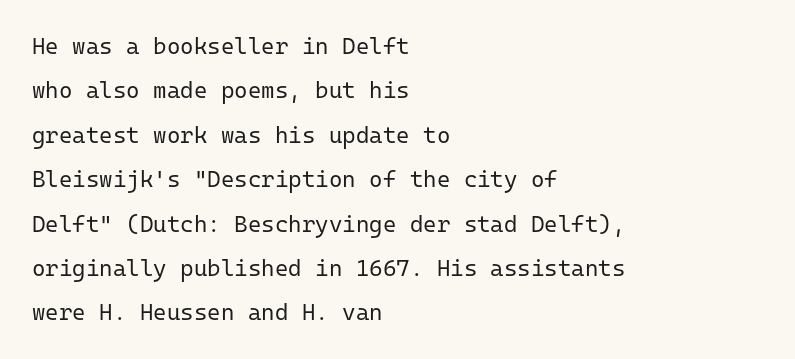
Q: Is the text bold? A: No.
Q: Is the text italic (slanted)? A: No, it is upright.
Q: Is the text underlined? A: No.
Q: How is the paragraph aligned? A: Left-aligned.
Q: Is the spacing between letters normal or unusually wide? A: Normal.
Q: Is the spacing between lines tight, normal or loose? A: Loose.
